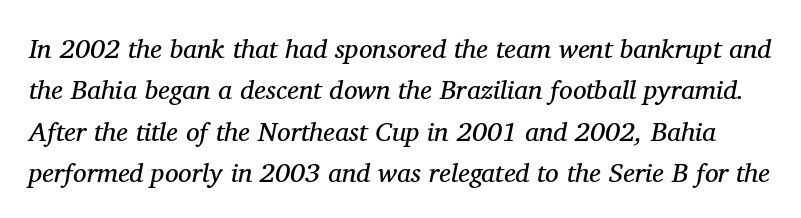
Q: Is the text bold? A: No.
Q: Is the text italic (slanted)? A: Yes, it leans right by about 11 degrees.
Q: Is the text underlined? A: No.
Q: Is the spacing between letters normal or unusually wide? A: Normal.
Q: Is the spacing between lines tight, normal or loose? A: Normal.
